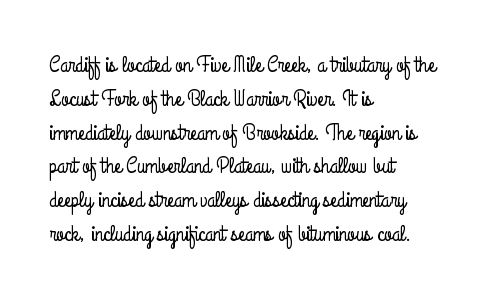
{"underline": "no", "align": "left", "line_spacing": "normal", "line_spacing_ratio": 1.47, "letter_spacing": "normal", "letter_spacing_em": 0.0, "glyph_px": 23}
